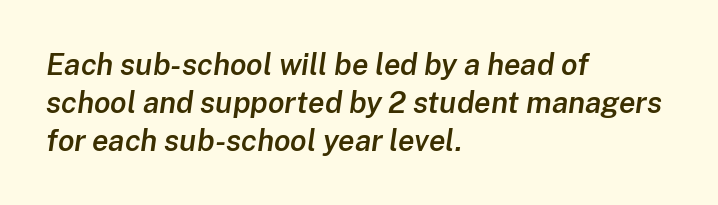
Q: Is the text bold? A: Semi-bold.
Q: Is the text italic (slanted)? A: Yes, it leans right by about 8 degrees.
Q: Is the text underlined? A: No.
Q: How is the paragraph aligned? A: Left-aligned.
Q: Is the spacing between letters normal or unusually wide? A: Normal.
Q: Is the spacing between lines tight, normal or loose? A: Normal.
Q: Width (condensed, normal, or wide)? A: Normal.
Q: Stroke contrast? A: Low.
Q: x-height? A: Medium.
Q: Monospaced? A: No.
